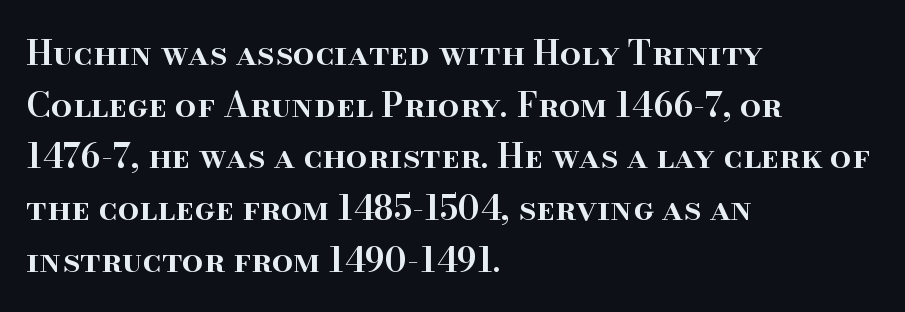
The image shows 34 px semibold serif type, upright; set left-aligned, normal line spacing (1.52x), normal letter spacing, not underlined; high stroke contrast and a small x-height.
